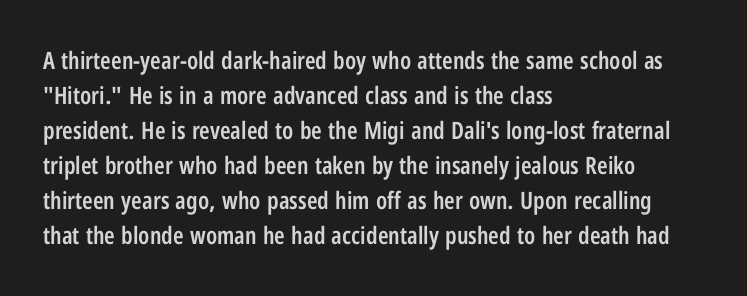
The image shows 24 px text type, upright; set left-aligned, normal line spacing (1.46x), normal letter spacing, not underlined.
